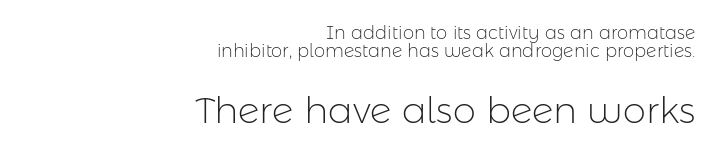
{"serif": "no", "italic": "no", "bold": "no", "weight": "light", "width": "normal", "stroke_contrast": "low", "x_height": "medium", "monospaced": "no", "underline": "no", "align": "right", "line_spacing": "tight", "line_spacing_ratio": 1.0, "letter_spacing": "normal", "letter_spacing_em": 0.0, "larger_block": "second", "size_ratio": 2.06, "glyph_px": 37}
